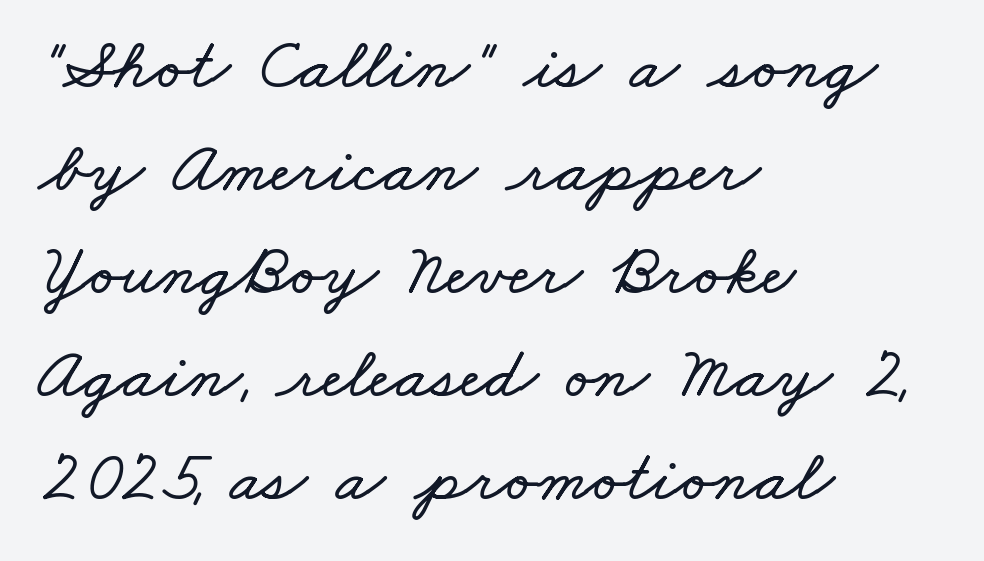
Alignment: flush left. These lines keep a tight, regular rhythm from letter to letter. Underline: absent. Does the leading feel generous? No, just average.
